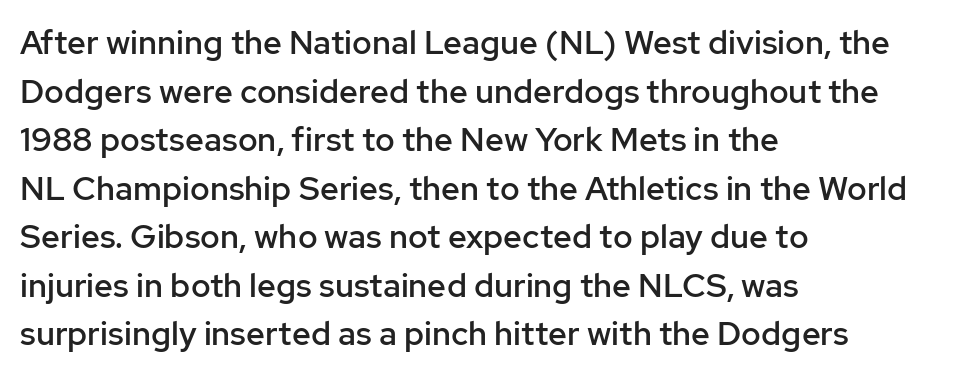
Here the designer chose a conventional face with non-uniform glyph widths. A somewhat darkened texture: the type is semibold rather than bold. The typography opts for an upright posture over an oblique one. Spacing between characters is what you'd get straight out of the box. What's the leading like? Ordinary, nothing unusual.
